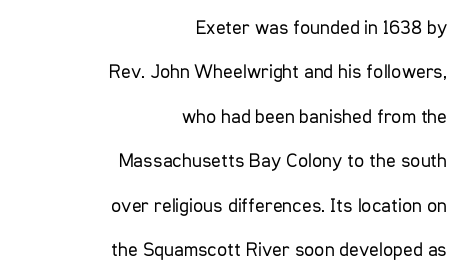
The setting favours the right margin, as signatures and pull-quotes sometimes do. Descenders hang freely into open space. These lines keep a tight, regular rhythm from letter to letter. A typesetter would mark this as roman, not italic. Each new line begins a long way beneath the previous one.
